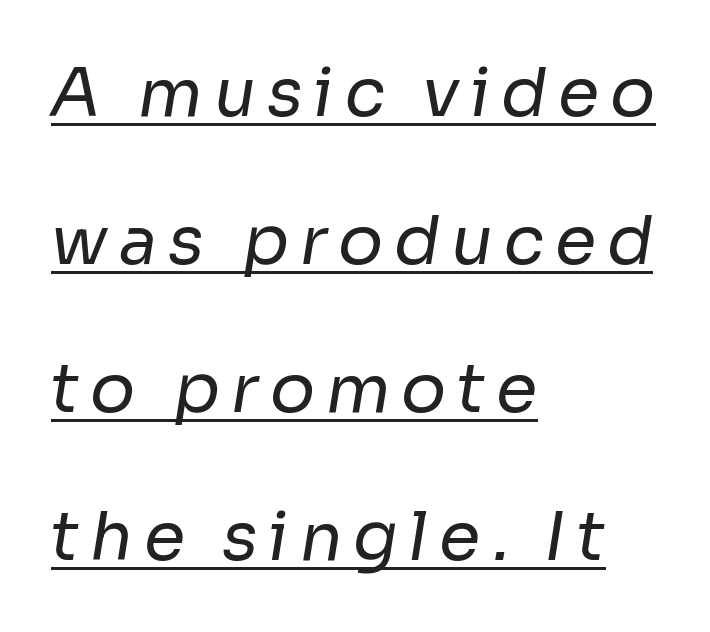
Q: Is the text bold? A: No.
Q: Is the typeface a serif or a sans-serif typeface? A: Sans-serif.
Q: Is the text underlined? A: Yes.
Q: How is the paragraph aligned? A: Left-aligned.
Q: Is the spacing between lines tight, normal or loose? A: Loose.
Q: Width (condensed, normal, or wide)? A: Normal.
Q: Stroke contrast? A: Low.
Q: x-height? A: Medium.
Q: Monospaced? A: No.
